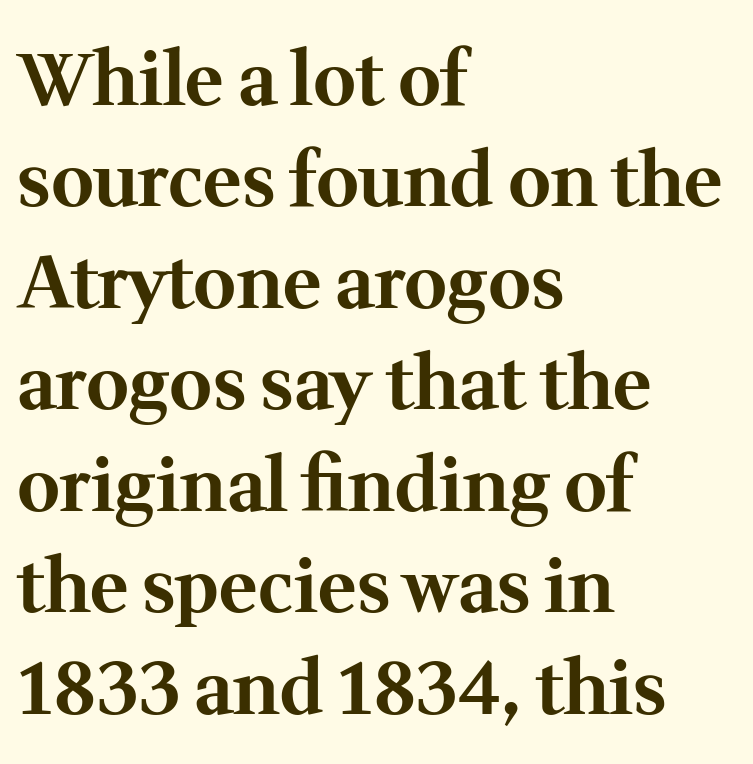
The image shows 73 px bold serif type, upright; set left-aligned, normal line spacing (1.39x), normal letter spacing, not underlined; medium stroke contrast and a medium x-height.
